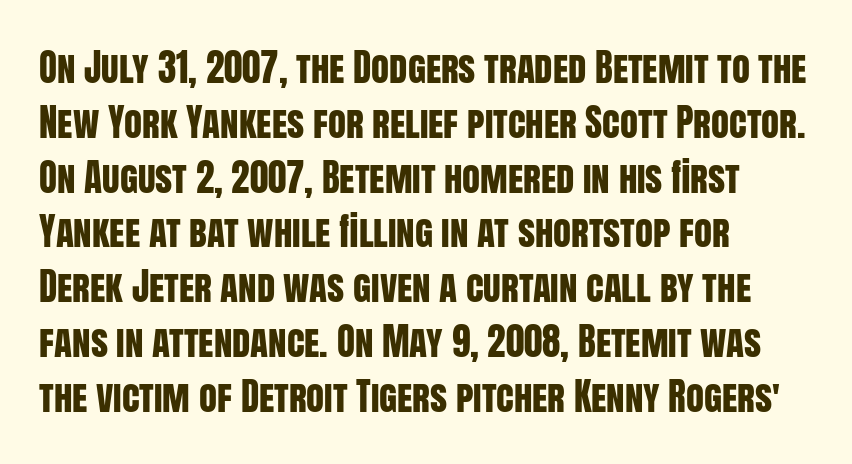
{"serif": "no", "italic": "no", "width": "condensed", "stroke_contrast": "low", "x_height": "large", "monospaced": "no", "underline": "no", "align": "left", "line_spacing": "normal", "line_spacing_ratio": 1.48, "letter_spacing": "normal", "letter_spacing_em": 0.0, "glyph_px": 37}
